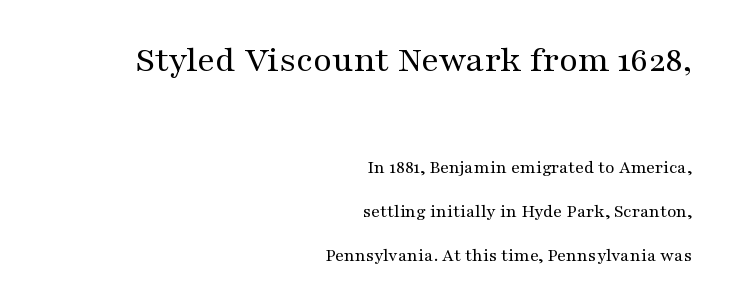
Q: Is the text bold? A: No.
Q: Is the text italic (slanted)? A: No, it is upright.
Q: Is the typeface a serif or a sans-serif typeface? A: Serif.
Q: Is the text underlined? A: No.
Q: How is the paragraph aligned? A: Right-aligned.
Q: Is the spacing between letters normal or unusually wide? A: Normal.
Q: Is the spacing between lines tight, normal or loose? A: Loose.
Q: Which block of text is set in a larger size, the first (top) or the second (bottom)? A: The first (top) one.
Q: Width (condensed, normal, or wide)? A: Wide.
Q: Stroke contrast? A: Medium.
Q: x-height? A: Medium.
Q: Monospaced? A: No.
